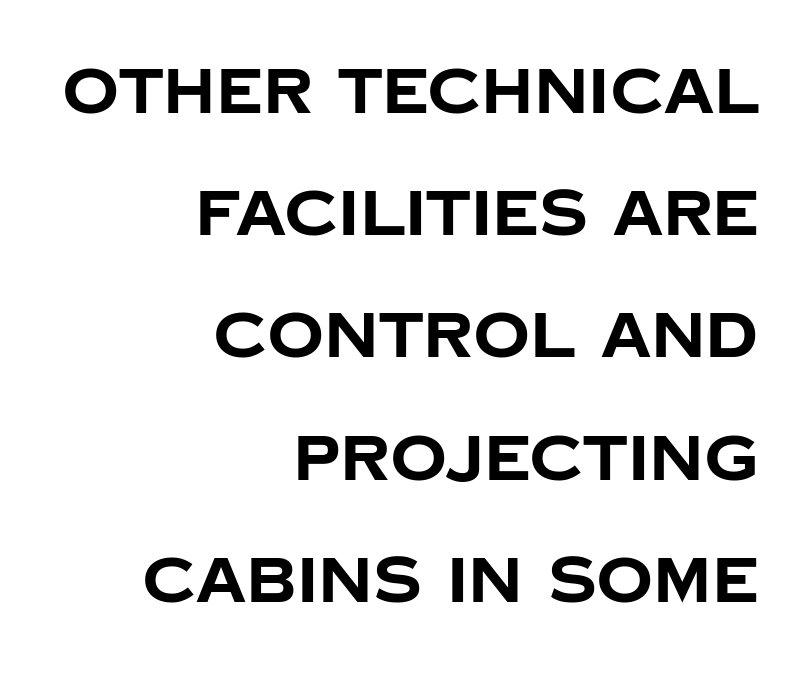
The image shows 63 px bold sans-serif type, upright; set right-aligned, loose line spacing (1.94x), normal letter spacing, not underlined; low stroke contrast and a large x-height.
